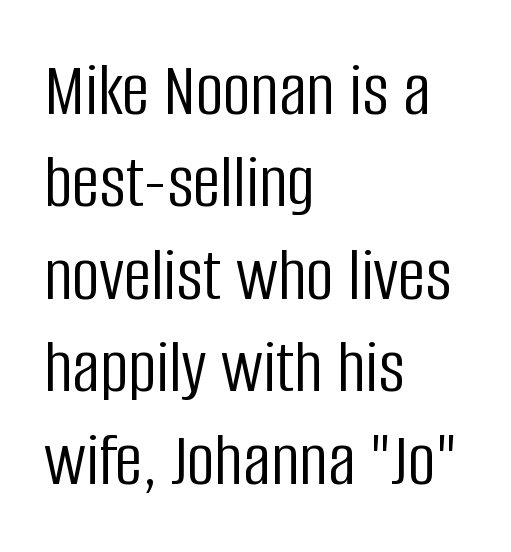
{"serif": "no", "italic": "no", "bold": "no", "weight": "light", "width": "condensed", "stroke_contrast": "low", "x_height": "large", "monospaced": "no", "underline": "no", "align": "left", "line_spacing_ratio": 1.2, "letter_spacing": "normal", "letter_spacing_em": 0.0, "glyph_px": 77}
